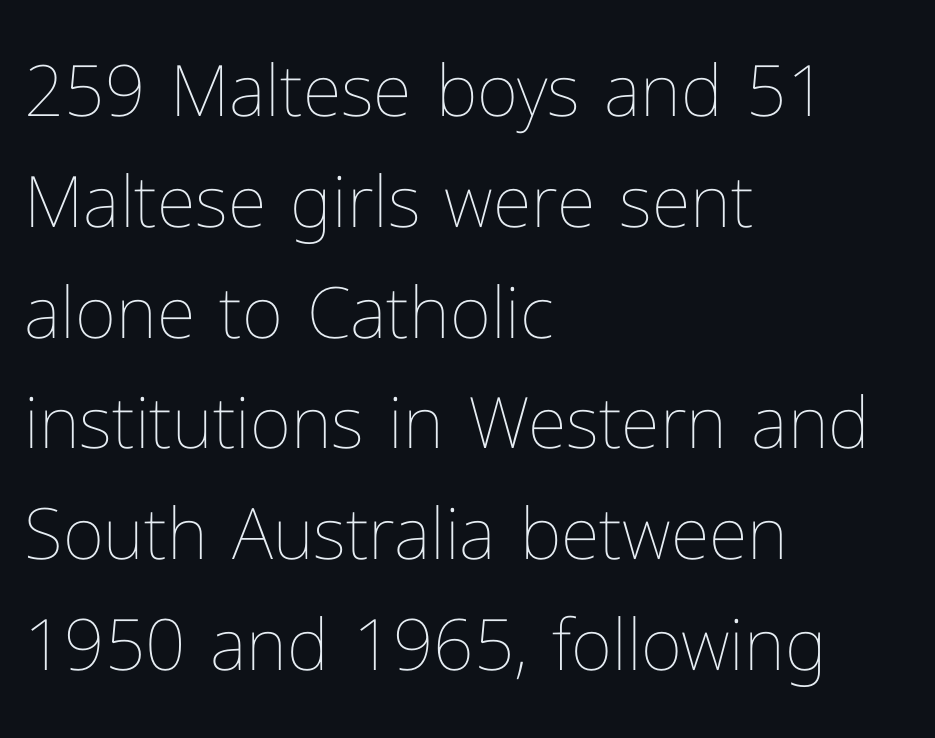
{"italic": "no", "bold": "no", "weight": "thin", "width": "normal", "stroke_contrast": "low", "x_height": "medium", "monospaced": "no", "underline": "no", "align": "left", "line_spacing": "normal", "line_spacing_ratio": 1.56, "letter_spacing": "normal", "letter_spacing_em": 0.0, "glyph_px": 71}
